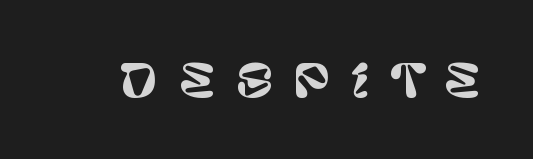
Observe the absence of serifs on each vertical stroke in this sample. No word sits above an underline. In terms of letterspacing, this is a distinctly airy, spread setting. The passage shown is typed in a proportional face where columns would drift.
